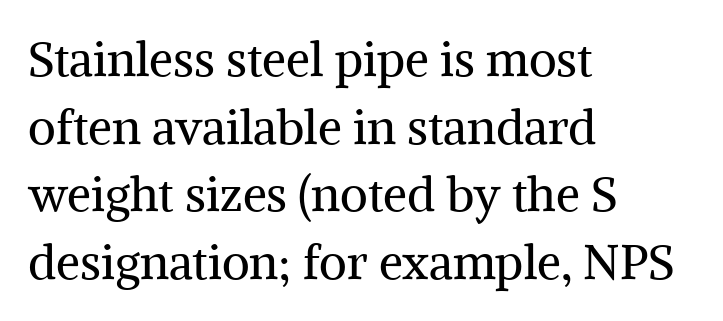
Quick note: underline off. The face used here is rendered with its standard letterfit. This rendering uses left alignment, leaving the right contour irregular. This block has exactly the height ordinary leading produces.
